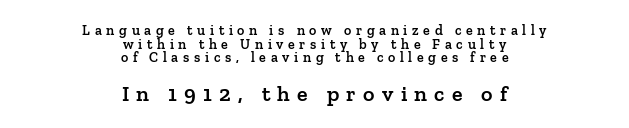
Q: Is the text bold? A: Semi-bold.
Q: Is the text italic (slanted)? A: No, it is upright.
Q: Is the text underlined? A: No.
Q: How is the paragraph aligned? A: Centered.
Q: Is the spacing between letters normal or unusually wide? A: Unusually wide.
Q: Is the spacing between lines tight, normal or loose? A: Tight.
Q: Which block of text is set in a larger size, the first (top) or the second (bottom)? A: The second (bottom) one.
